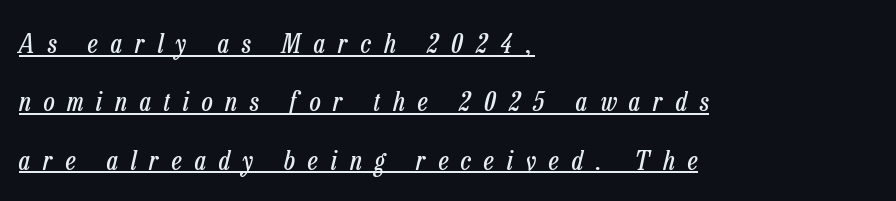
Q: Is the text bold? A: No.
Q: Is the text italic (slanted)? A: Yes, it leans right by about 13 degrees.
Q: Is the text underlined? A: Yes.
Q: How is the paragraph aligned? A: Left-aligned.
Q: Is the spacing between letters normal or unusually wide? A: Unusually wide.
Q: Is the spacing between lines tight, normal or loose? A: Loose.
